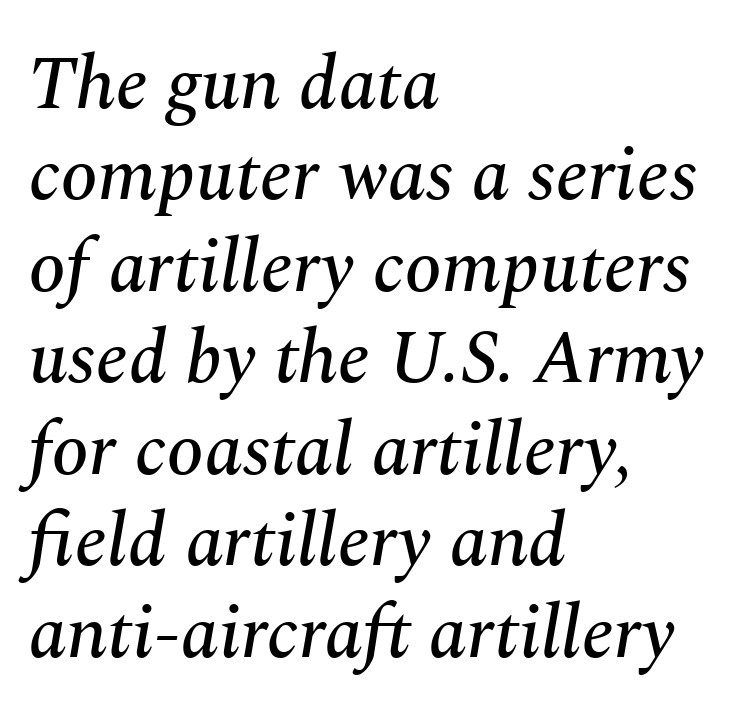
{"serif": "yes", "italic": "yes", "lean": "right", "slant_degrees": 10, "width": "normal", "stroke_contrast": "medium", "x_height": "medium", "monospaced": "no", "underline": "no", "align": "left", "line_spacing_ratio": 1.22, "letter_spacing": "normal", "letter_spacing_em": 0.0, "glyph_px": 75}
